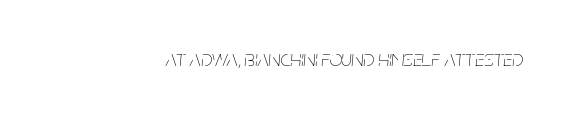
The image shows 23 px text type, italic (leaning right); set normal letter spacing, not underlined.
